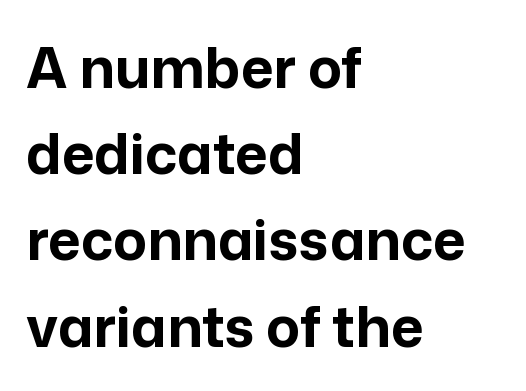
Q: Is the text bold? A: Yes.
Q: Is the text italic (slanted)? A: No, it is upright.
Q: Is the typeface a serif or a sans-serif typeface? A: Sans-serif.
Q: Is the text underlined? A: No.
Q: How is the paragraph aligned? A: Left-aligned.
Q: Is the spacing between letters normal or unusually wide? A: Normal.
Q: Is the spacing between lines tight, normal or loose? A: Normal.
Q: Width (condensed, normal, or wide)? A: Normal.
Q: Stroke contrast? A: Low.
Q: x-height? A: Medium.
Q: Monospaced? A: No.
